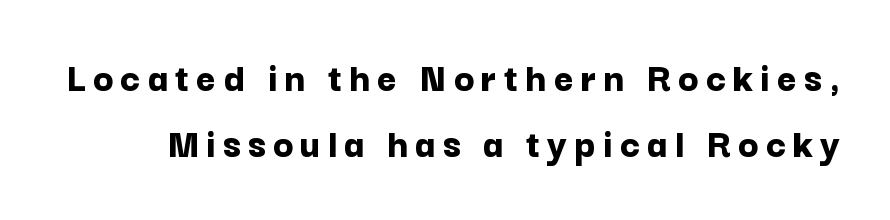
The image shows 42 px bold sans-serif type, upright; set normal line spacing (1.57x), not underlined; low stroke contrast and a medium x-height.
